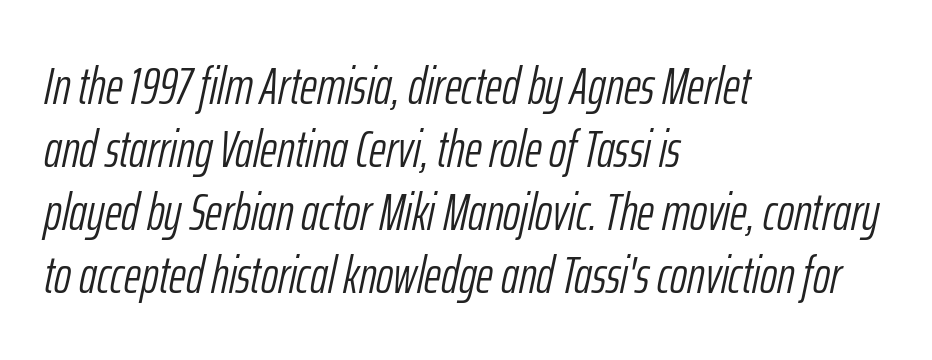
The image shows 52 px light, condensed type, italic (leaning right); set left-aligned, line spacing 1.21x, normal letter spacing, not underlined; low stroke contrast and a medium x-height.
